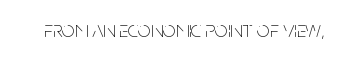
The type is set solid horizontally, with unmodified tracking. Words float on clear page, feet unadorned. A quiet, ordinary-to-light weight characterises the typeface. The type sits square on the baseline with zero lean.
